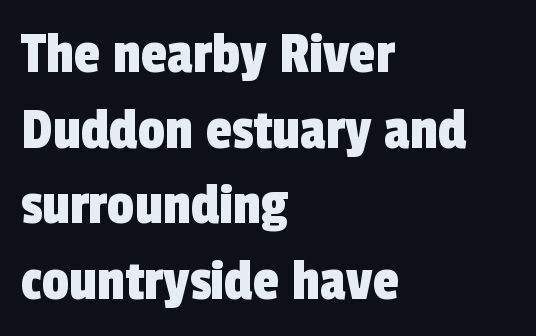
The image shows 60 px condensed sans-serif type; set left-aligned, normal line spacing (1.26x), normal letter spacing, not underlined; a medium x-height.
